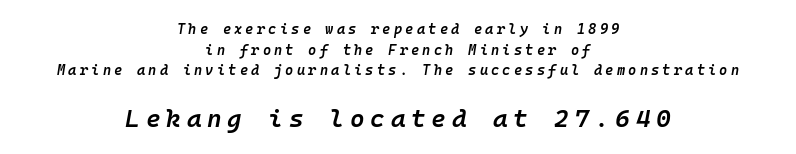
{"italic": "yes", "lean": "right", "slant_degrees": 10, "bold": "semi", "underline": "no", "align": "center", "line_spacing": "normal", "line_spacing_ratio": 1.47, "letter_spacing": "wide", "letter_spacing_em": 0.23, "larger_block": "second", "size_ratio": 1.79, "glyph_px": 25}
